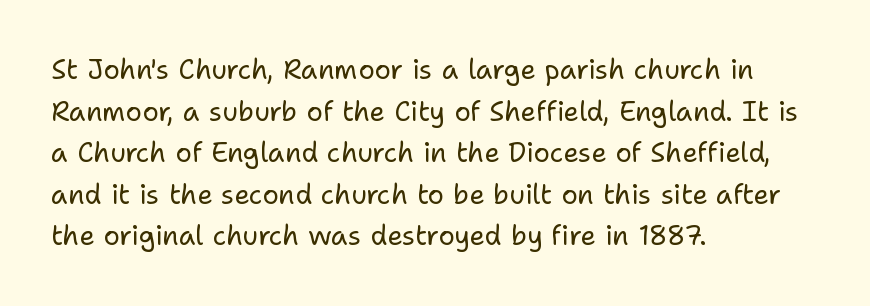
The image shows 27 px text type, upright; set left-aligned, normal line spacing (1.54x), normal letter spacing, not underlined.
